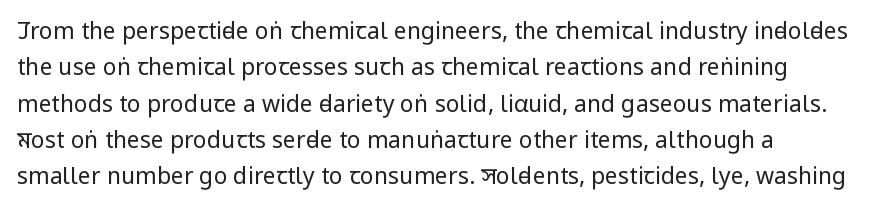
{"italic": "no", "bold": "no", "underline": "no", "align": "left", "line_spacing": "normal", "line_spacing_ratio": 1.58, "letter_spacing": "normal", "letter_spacing_em": 0.0, "glyph_px": 23}
